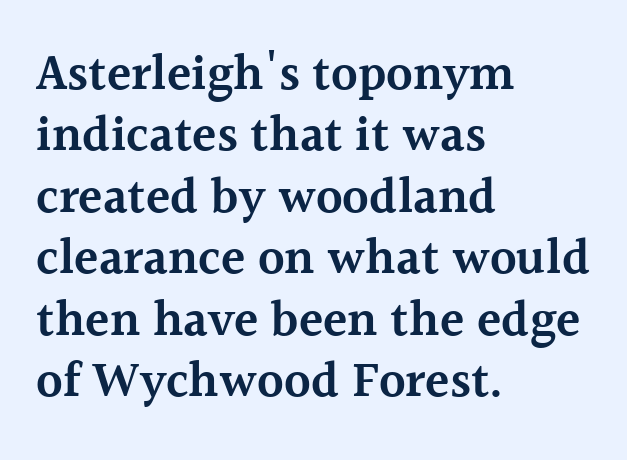
{"serif": "yes", "italic": "no", "bold": "semi", "weight": "semibold", "width": "normal", "x_height": "medium", "monospaced": "no", "underline": "no", "align": "left", "line_spacing_ratio": 1.23, "letter_spacing": "normal", "letter_spacing_em": 0.0, "glyph_px": 50}
